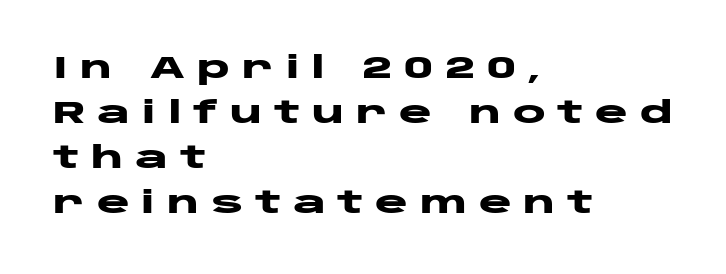
Whoever set this chose a conventional vertical rhythm. Each letter keeps its own natural width here, so spacing adapts to shape. The characters display no serif detailing; their extremities are plain. The baseline area is clear.
